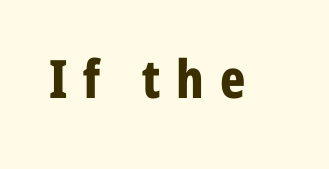
The image shows 53 px bold, condensed sans-serif type, upright; set unusually wide letter spacing (+0.3 em), not underlined; low stroke contrast and a medium x-height.
